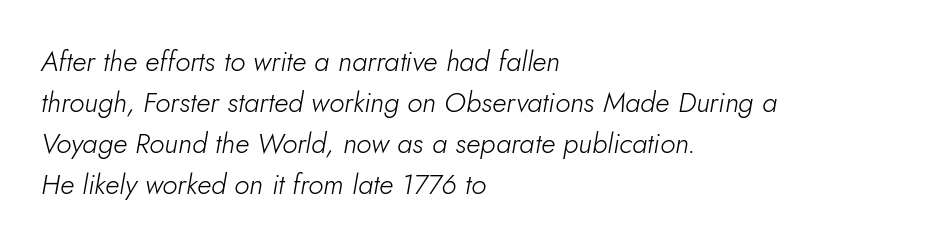
The image shows 28 px light type, italic (leaning right); set left-aligned, normal line spacing (1.47x), normal letter spacing, not underlined; low stroke contrast and a small x-height.
